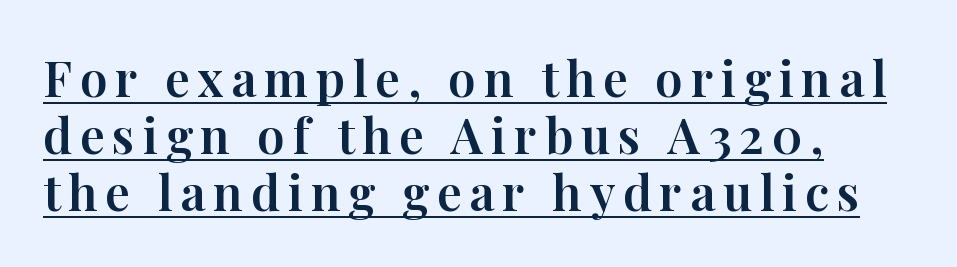
The image shows 49 px serif type, upright; set left-aligned, line spacing 1.16x, underlined; high stroke contrast and a medium x-height.
